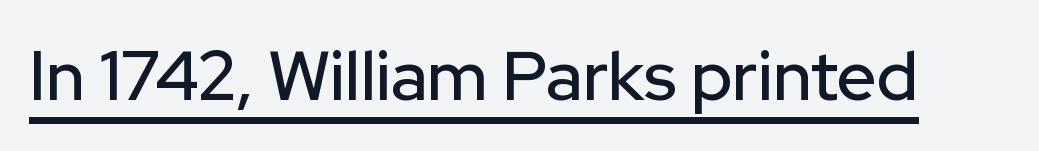
{"serif": "no", "italic": "no", "width": "normal", "stroke_contrast": "low", "x_height": "medium", "monospaced": "no", "underline": "yes", "letter_spacing": "normal", "letter_spacing_em": 0.0, "glyph_px": 69}
